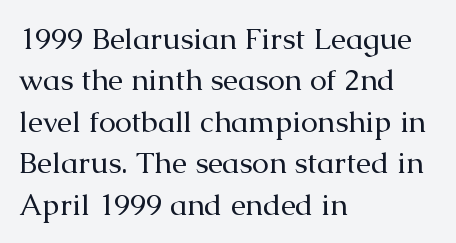
The passage shown is not underscored anywhere. The letters stand straight up with perfectly vertical stems. The setting favours the left margin, as ordinary paragraphs usually do. The letters advance in unequal steps, a hallmark of proportional type.
